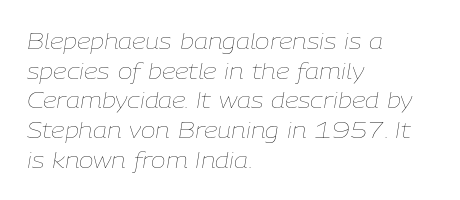
{"italic": "yes", "lean": "right", "slant_degrees": 9, "bold": "no", "underline": "no", "align": "left", "line_spacing": "normal", "line_spacing_ratio": 1.35, "letter_spacing": "normal", "letter_spacing_em": 0.0, "glyph_px": 22}
